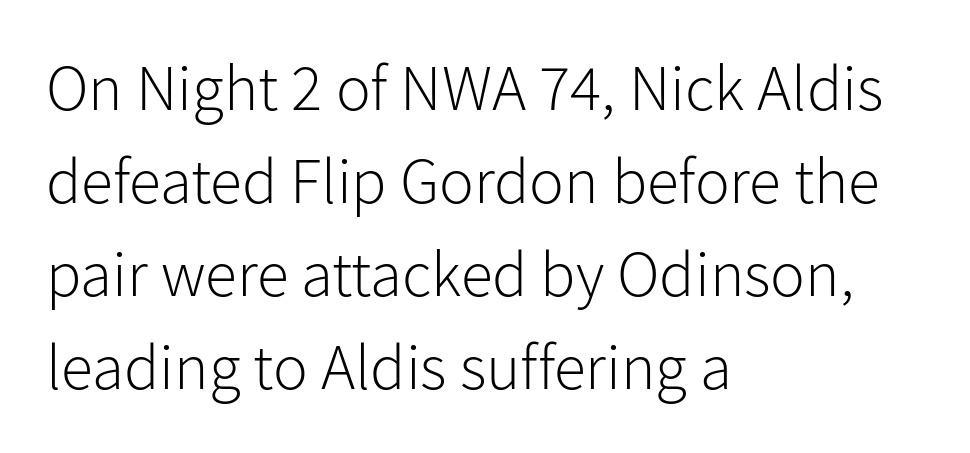
{"serif": "no", "italic": "no", "bold": "no", "weight": "light", "width": "normal", "stroke_contrast": "low", "x_height": "medium", "monospaced": "no", "underline": "no", "align": "left", "line_spacing": "normal", "line_spacing_ratio": 1.43, "letter_spacing": "normal", "letter_spacing_em": 0.0, "glyph_px": 65}
